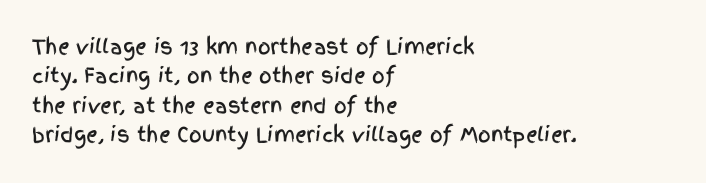
Q: Is the text italic (slanted)? A: No, it is upright.
Q: Is the text underlined? A: No.
Q: How is the paragraph aligned? A: Left-aligned.
Q: Is the spacing between letters normal or unusually wide? A: Normal.
Q: Is the spacing between lines tight, normal or loose? A: Normal.
